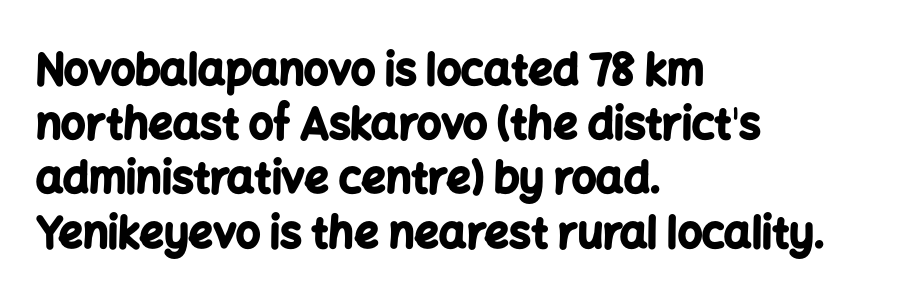
Default kerning and tracking; the words read as compact shapes. These lines sit exactly where default settings would place them. The characters look thick and weighty, a clear bold. Is the block centered? No — it sits flush against the left margin.
